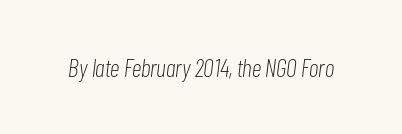
Q: Is the text bold? A: No.
Q: Is the text italic (slanted)? A: Yes, it leans right by about 7 degrees.
Q: Is the text underlined? A: No.
Q: Is the spacing between letters normal or unusually wide? A: Normal.
